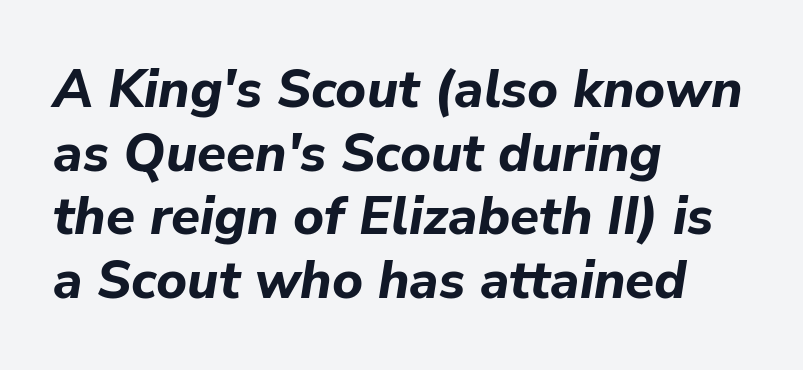
The image shows 53 px bold type, italic (leaning right); set left-aligned, line spacing 1.2x, normal letter spacing, not underlined; low stroke contrast and a medium x-height.
